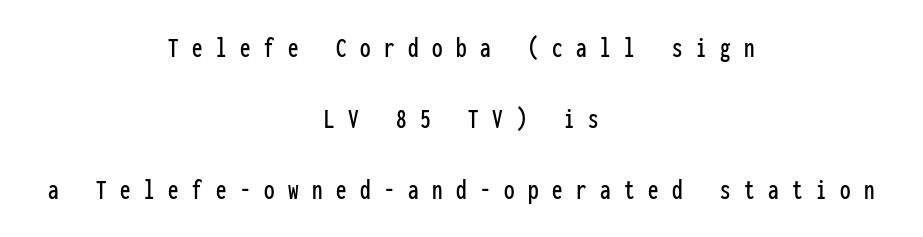
{"serif": "no", "italic": "no", "width": "condensed", "stroke_contrast": "low", "x_height": "medium", "monospaced": "yes", "underline": "no", "align": "center", "line_spacing": "loose", "line_spacing_ratio": 2.37, "letter_spacing": "wide", "letter_spacing_em": 0.45, "glyph_px": 30}
